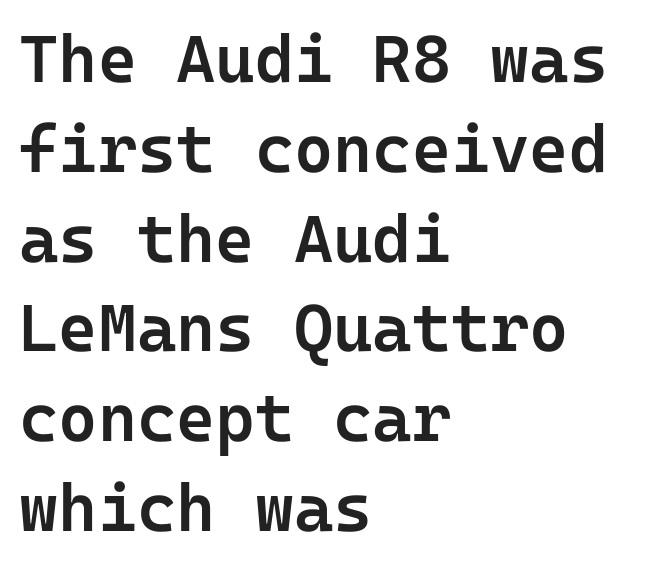
Q: Is the text bold? A: Semi-bold.
Q: Is the text italic (slanted)? A: No, it is upright.
Q: Is the typeface a serif or a sans-serif typeface? A: Sans-serif.
Q: Is the text underlined? A: No.
Q: How is the paragraph aligned? A: Left-aligned.
Q: Is the spacing between letters normal or unusually wide? A: Normal.
Q: Is the spacing between lines tight, normal or loose? A: Normal.
Q: Width (condensed, normal, or wide)? A: Normal.
Q: Stroke contrast? A: Low.
Q: x-height? A: Medium.
